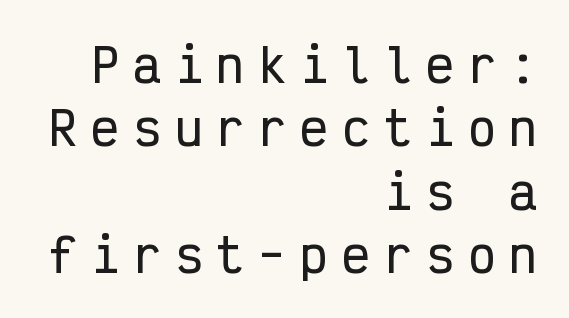
{"serif": "no", "italic": "no", "width": "condensed", "stroke_contrast": "low", "x_height": "medium", "monospaced": "yes", "underline": "no", "align": "right", "line_spacing": "normal", "line_spacing_ratio": 1.38, "letter_spacing": "wide", "letter_spacing_em": 0.31, "glyph_px": 46}
